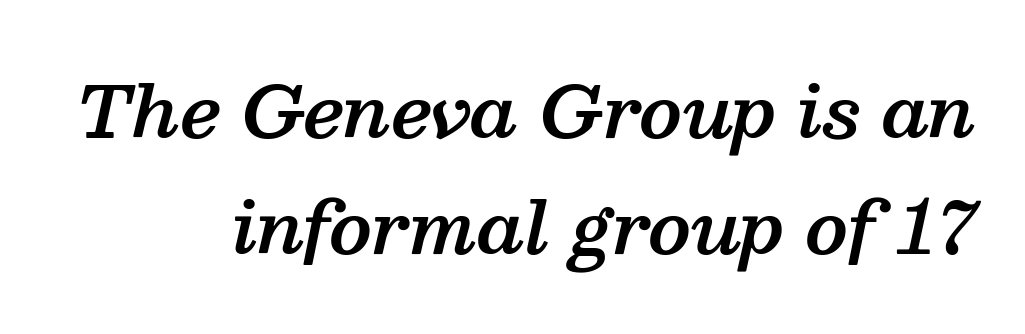
The passage shown is typed in a proportional face where columns would drift. The glyphs are unaccompanied by any horizontal stroke below them. Interline gaps are of average width in this sample. The letters are semibold — heavier than regular but short of a full bold.
